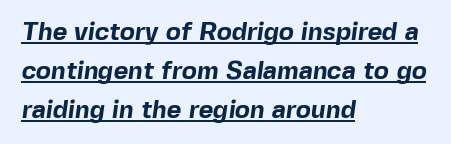
{"bold": "yes", "underline": "yes", "align": "left", "line_spacing": "normal", "line_spacing_ratio": 1.56, "letter_spacing": "normal", "letter_spacing_em": 0.0, "glyph_px": 25}
